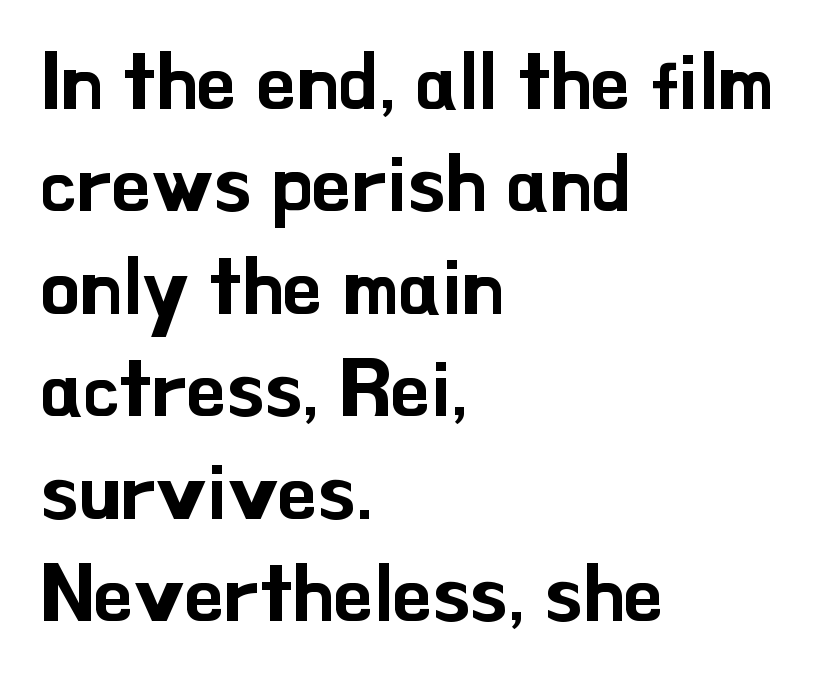
The image shows 80 px sans-serif type, upright; set left-aligned, normal line spacing (1.28x), normal letter spacing, not underlined; low stroke contrast and a small x-height.
